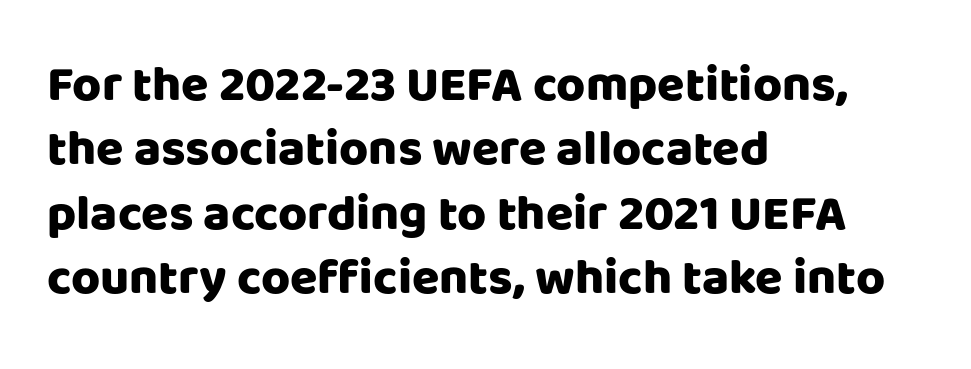
Does the copy run flush right? No — it runs flush left. Grotesque or geometric, the face here clearly has no serifs. The foot of each line stays bare and open. The letters advance in unequal steps, a hallmark of proportional type.
